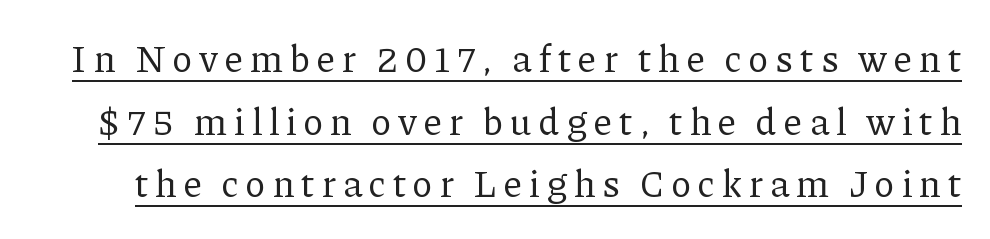
{"serif": "yes", "italic": "no", "bold": "no", "weight": "regular", "width": "normal", "stroke_contrast": "low", "x_height": "medium", "monospaced": "no", "underline": "yes", "line_spacing": "normal", "line_spacing_ratio": 1.65, "glyph_px": 38}
